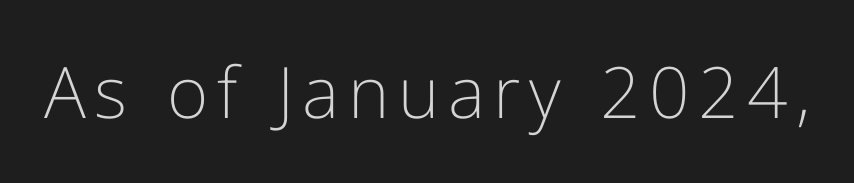
The image shows 71 px light sans-serif type, upright; set not underlined; low stroke contrast and a medium x-height.
